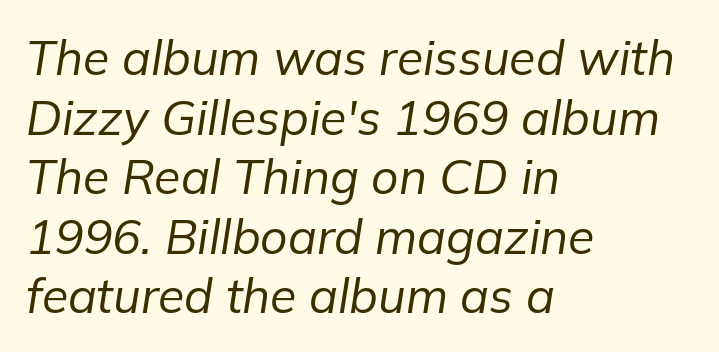
The image shows 48 px regular-weight type, italic (leaning right); set left-aligned, line spacing 1.24x, normal letter spacing, not underlined; low stroke contrast and a medium x-height.
